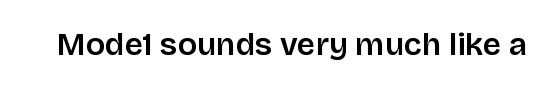
Q: Is the text italic (slanted)? A: No, it is upright.
Q: Is the typeface a serif or a sans-serif typeface? A: Sans-serif.
Q: Is the text underlined? A: No.
Q: Is the spacing between letters normal or unusually wide? A: Normal.
Q: Width (condensed, normal, or wide)? A: Normal.
Q: Stroke contrast? A: Low.
Q: x-height? A: Large.
Q: Monospaced? A: No.
